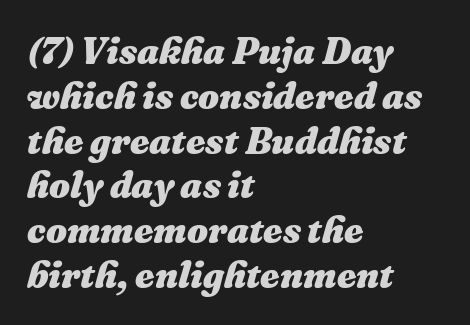
The image shows 37 px heavy type, italic (leaning right); set left-aligned, line spacing 1.21x, normal letter spacing, not underlined; medium stroke contrast and a medium x-height.
